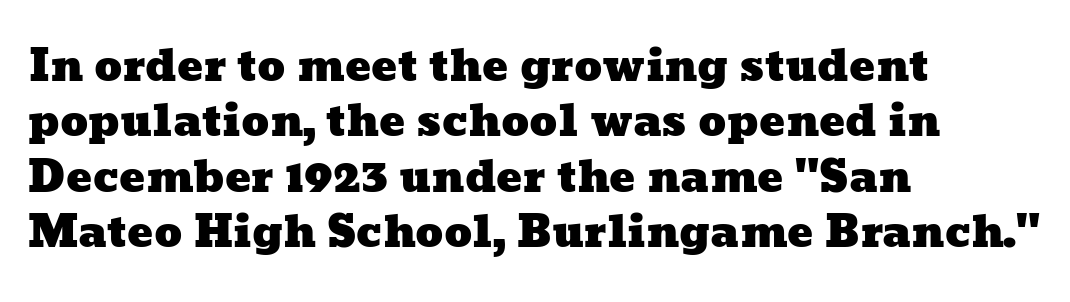
{"width": "wide", "stroke_contrast": "low", "x_height": "medium", "monospaced": "no", "underline": "no", "align": "left", "line_spacing": "normal", "line_spacing_ratio": 1.29, "letter_spacing": "normal", "letter_spacing_em": 0.0, "glyph_px": 43}
